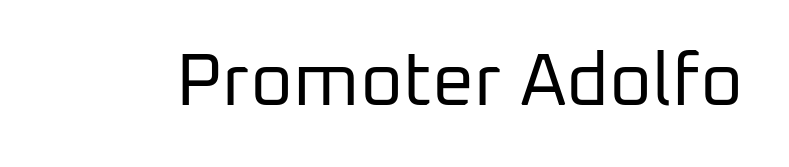
{"serif": "no", "italic": "no", "bold": "no", "weight": "regular", "width": "normal", "stroke_contrast": "low", "x_height": "medium", "monospaced": "no", "underline": "no", "letter_spacing": "normal", "letter_spacing_em": 0.0, "glyph_px": 74}
